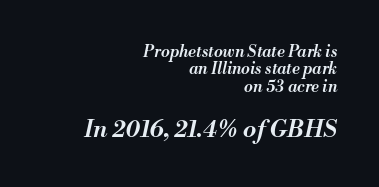
The image shows 24 px text type, italic (leaning right); set right-aligned, tight line spacing (1.09x), normal letter spacing, not underlined; the second (bottom) block is 1.5x larger.
